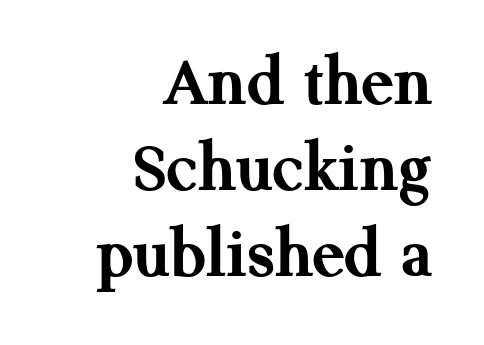
Q: Is the text bold? A: Yes.
Q: Is the text italic (slanted)? A: No, it is upright.
Q: Is the typeface a serif or a sans-serif typeface? A: Serif.
Q: Is the text underlined? A: No.
Q: How is the paragraph aligned? A: Right-aligned.
Q: Is the spacing between letters normal or unusually wide? A: Normal.
Q: Width (condensed, normal, or wide)? A: Normal.
Q: Stroke contrast? A: Medium.
Q: x-height? A: Medium.
Q: Monospaced? A: No.
